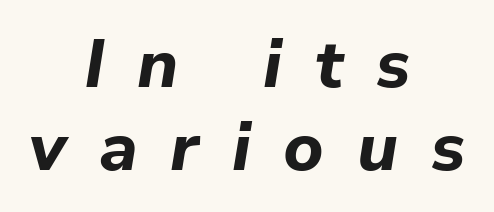
The image shows 68 px bold type, italic (leaning right); set centered, line spacing 1.22x, unusually wide letter spacing (+0.48 em), not underlined; low stroke contrast and a medium x-height.
